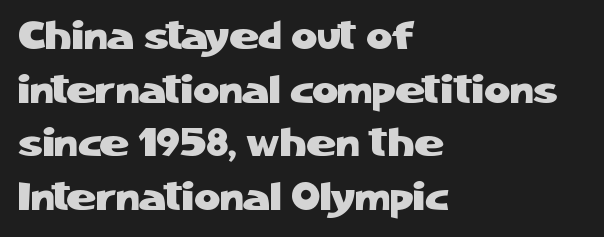
Whoever set this chose a conventional vertical rhythm. A typesetter would mark this as roman, not italic. Anything drawn beneath the words? Only blank space. Grotesque or geometric, the face here clearly has no serifs.
